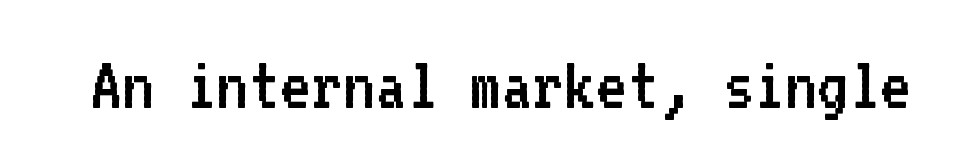
There is no visible air inserted between adjacent glyphs. The strip under each line holds only bare page. Do the characters align in a grid? Yes, the font is monospaced. A quiet, ordinary-to-light weight characterises the typeface. Check where the strokes stop: nothing finishes them off — pure sans.
